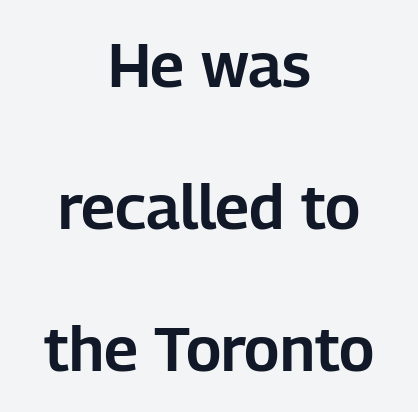
The image shows 62 px sans-serif type, upright; set centered, loose line spacing (2.29x), normal letter spacing, not underlined; low stroke contrast and a medium x-height.
